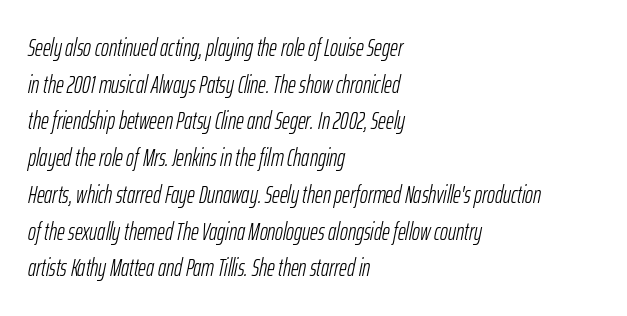
Q: Is the text bold? A: No.
Q: Is the text italic (slanted)? A: Yes, it leans right by about 12 degrees.
Q: Is the text underlined? A: No.
Q: How is the paragraph aligned? A: Left-aligned.
Q: Is the spacing between letters normal or unusually wide? A: Normal.
Q: Is the spacing between lines tight, normal or loose? A: Normal.
